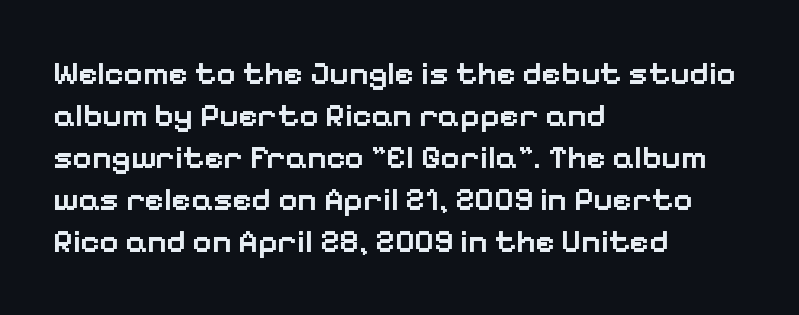
Q: Is the text bold? A: Semi-bold.
Q: Is the text italic (slanted)? A: No, it is upright.
Q: Is the typeface a serif or a sans-serif typeface? A: Sans-serif.
Q: Is the text underlined? A: No.
Q: How is the paragraph aligned? A: Left-aligned.
Q: Is the spacing between letters normal or unusually wide? A: Normal.
Q: Is the spacing between lines tight, normal or loose? A: Normal.
Q: Width (condensed, normal, or wide)? A: Normal.
Q: Stroke contrast? A: Low.
Q: x-height? A: Medium.
Q: Monospaced? A: No.
